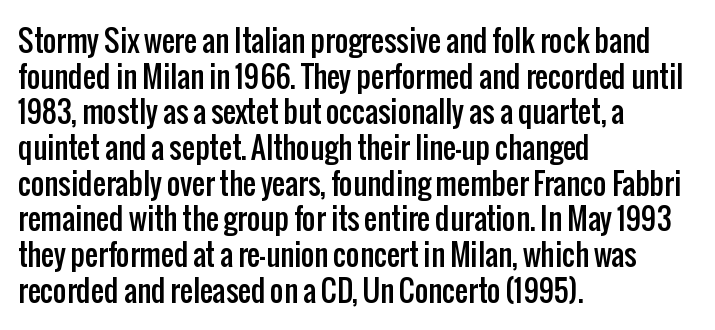
The passage shown is typeset with a sans-serif family. Observe the ordinary spacing: letters are neighbours, not strangers. Proportional: the letters do not fall into vertical columns. Italic: no, the glyphs are upright roman.
